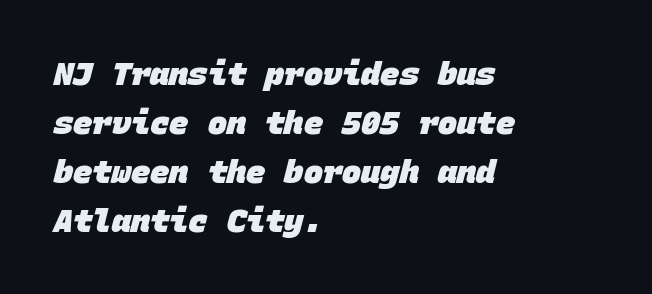
Horizontally, the lines are justified to the leading edge only. Observe the ordinary spacing: letters are neighbours, not strangers. In terms of leading, this rendering sits right in the middle. Underline: absent.
